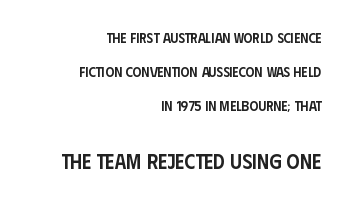
{"italic": "no", "bold": "semi", "underline": "no", "align": "right", "line_spacing": "loose", "line_spacing_ratio": 2.43, "letter_spacing": "normal", "letter_spacing_em": 0.0, "larger_block": "second", "size_ratio": 1.5, "glyph_px": 21}
